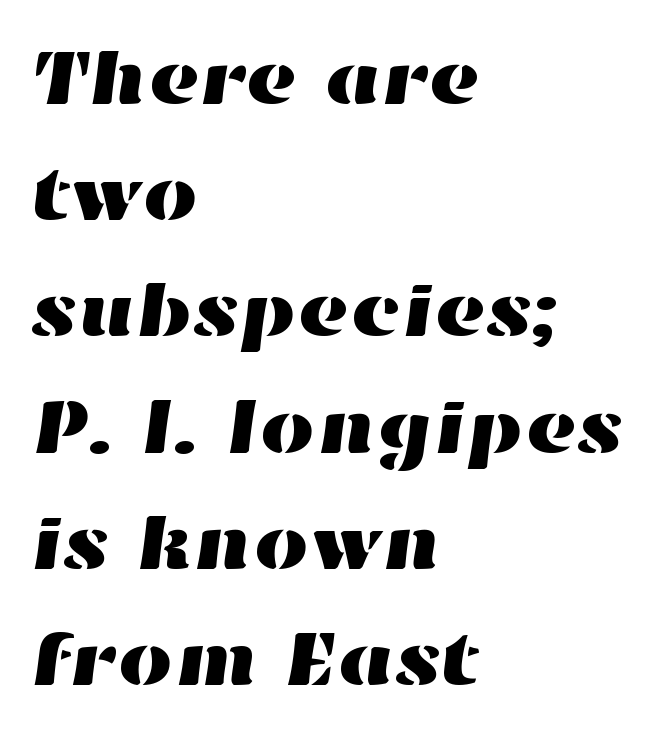
The image shows 78 px wide type; set left-aligned, normal line spacing (1.49x), normal letter spacing, not underlined; high stroke contrast and a medium x-height.
